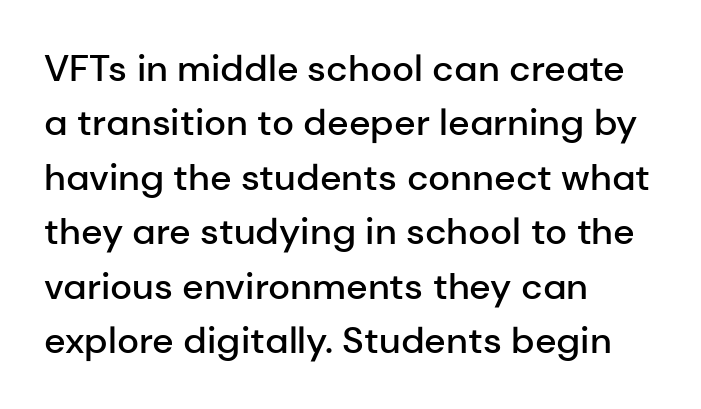
The image shows 37 px semibold sans-serif type, upright; set left-aligned, normal line spacing (1.47x), normal letter spacing, not underlined; low stroke contrast and a medium x-height.
